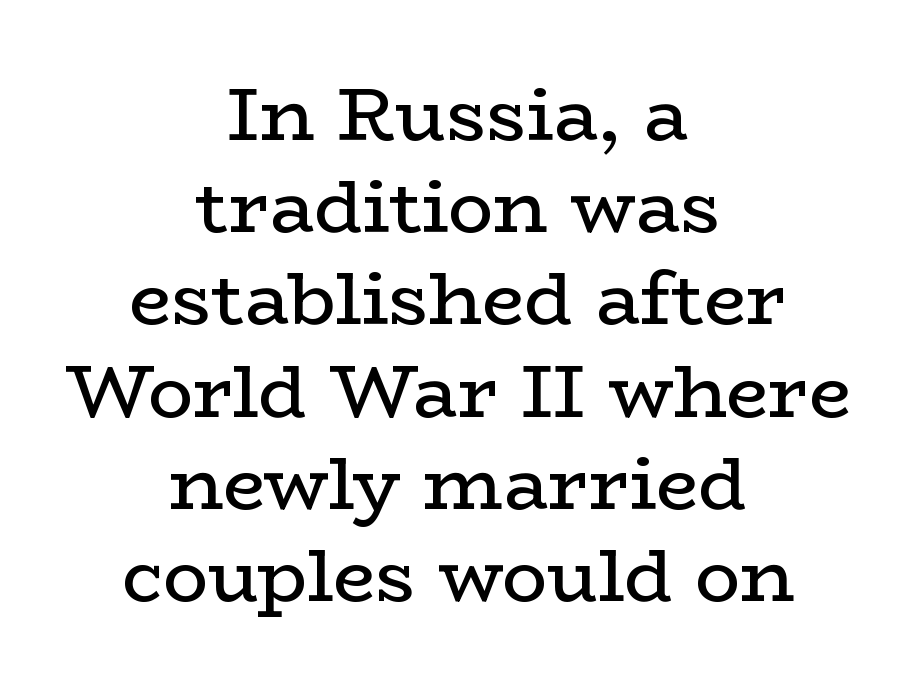
The image shows 75 px regular-weight, wide serif type, upright; set centered, line spacing 1.23x, normal letter spacing, not underlined; low stroke contrast and a medium x-height.
